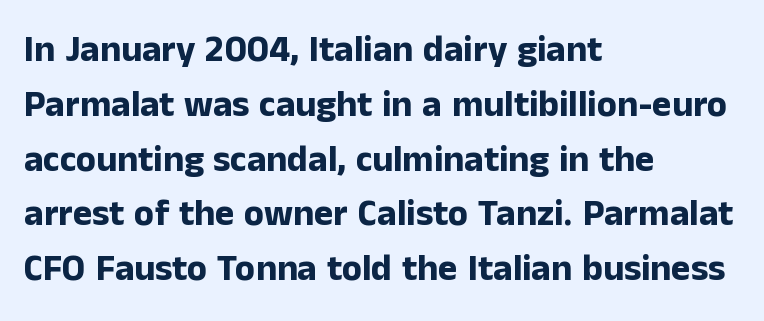
{"serif": "no", "italic": "no", "bold": "yes", "weight": "bold", "width": "normal", "stroke_contrast": "low", "x_height": "medium", "monospaced": "no", "underline": "no", "align": "left", "line_spacing": "normal", "line_spacing_ratio": 1.48, "letter_spacing": "normal", "letter_spacing_em": 0.0, "glyph_px": 37}
